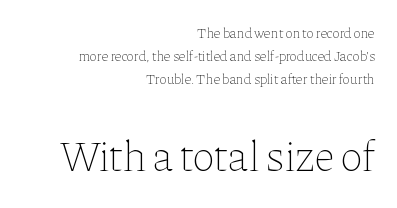
The image shows 42 px thin type, upright; set right-aligned, normal line spacing (1.64x), normal letter spacing, not underlined; the second (bottom) block is 3.0x larger; low stroke contrast and a medium x-height.
